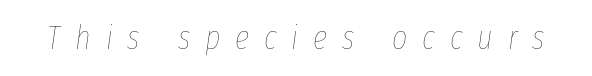
Q: Is the text bold? A: No.
Q: Is the text italic (slanted)? A: Yes, it leans right by about 8 degrees.
Q: Is the text underlined? A: No.
Q: Is the spacing between letters normal or unusually wide? A: Unusually wide.
Q: Width (condensed, normal, or wide)? A: Condensed.
Q: Stroke contrast? A: Low.
Q: x-height? A: Medium.
Q: Monospaced? A: No.
